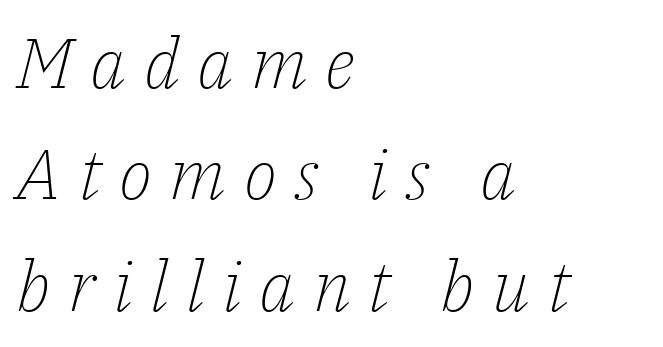
Q: Is the text bold? A: No.
Q: Is the text italic (slanted)? A: Yes, it leans right by about 14 degrees.
Q: Is the typeface a serif or a sans-serif typeface? A: Serif.
Q: Is the text underlined? A: No.
Q: How is the paragraph aligned? A: Left-aligned.
Q: Is the spacing between letters normal or unusually wide? A: Unusually wide.
Q: Is the spacing between lines tight, normal or loose? A: Normal.
Q: Width (condensed, normal, or wide)? A: Normal.
Q: Stroke contrast? A: Low.
Q: x-height? A: Medium.
Q: Monospaced? A: No.
